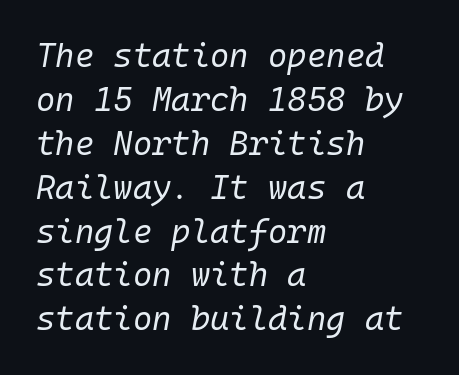
The image shows 33 px regular-weight type, italic (leaning right), monospaced; set left-aligned, normal line spacing (1.33x), normal letter spacing, not underlined; low stroke contrast and a medium x-height.
